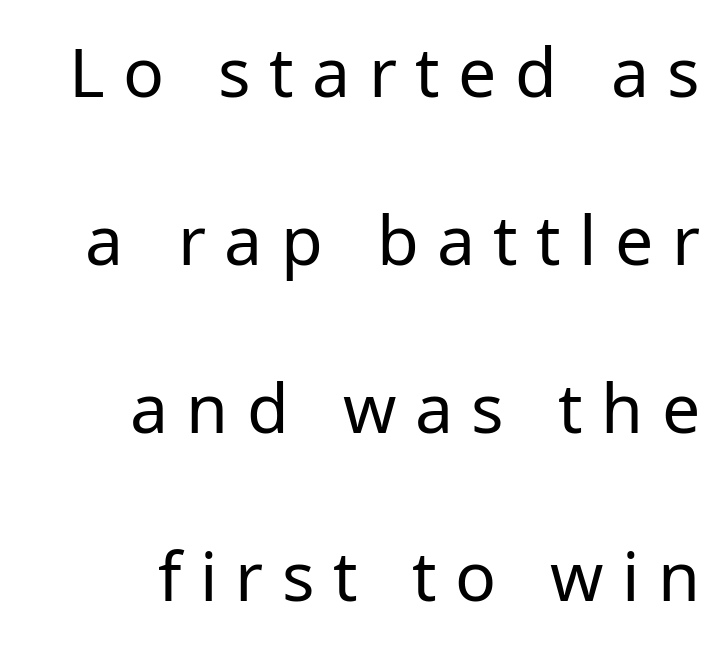
{"serif": "no", "italic": "no", "bold": "no", "weight": "regular", "width": "normal", "stroke_contrast": "low", "x_height": "medium", "monospaced": "no", "underline": "no", "align": "right", "line_spacing": "loose", "line_spacing_ratio": 2.47, "letter_spacing": "wide", "letter_spacing_em": 0.27, "glyph_px": 68}
